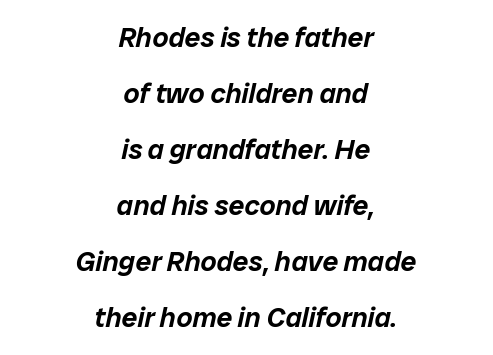
No word sits above an underline. Centered paragraph, ragged on both sides. Horizontal bands of white between lines are thick stripes. You can tell it's italic because the verticals aren't actually vertical. The letterforms sit shoulder to shoulder at normal distance. Proportional: the letters do not fall into vertical columns.
